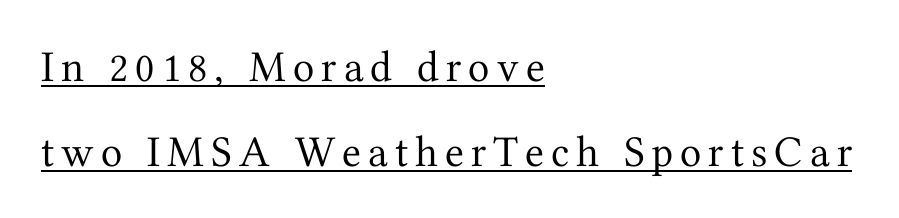
{"serif": "yes", "italic": "no", "bold": "no", "weight": "regular", "width": "normal", "stroke_contrast": "medium", "x_height": "medium", "monospaced": "no", "underline": "yes", "align": "left", "line_spacing": "loose", "line_spacing_ratio": 1.93, "glyph_px": 44}
